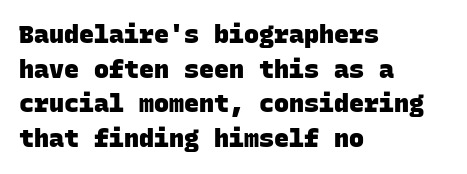
Q: Is the text bold? A: Yes.
Q: Is the text underlined? A: No.
Q: How is the paragraph aligned? A: Left-aligned.
Q: Is the spacing between letters normal or unusually wide? A: Normal.
Q: Is the spacing between lines tight, normal or loose? A: Normal.
